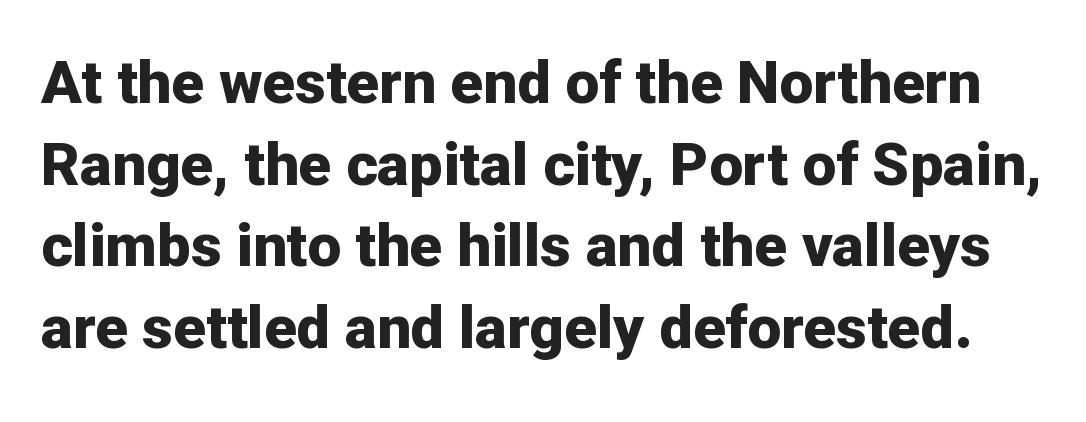
No feet cap the strokes, marking this as sans-serif type. These lines sit exactly where default settings would place them. The passage shown has conventional tracking throughout. I'd describe the lettering as bold — thick and assertive.
